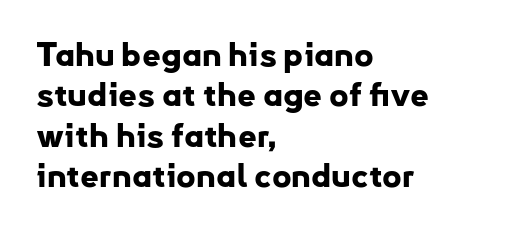
Notice how the stems are strictly vertical — no italics here. The rendering uses natural spacing where letterforms have individual widths. In terms of letterform style, serifs are entirely absent. These words are printed bold, with thick strokes throughout. One-word summary of the alignment: left.
